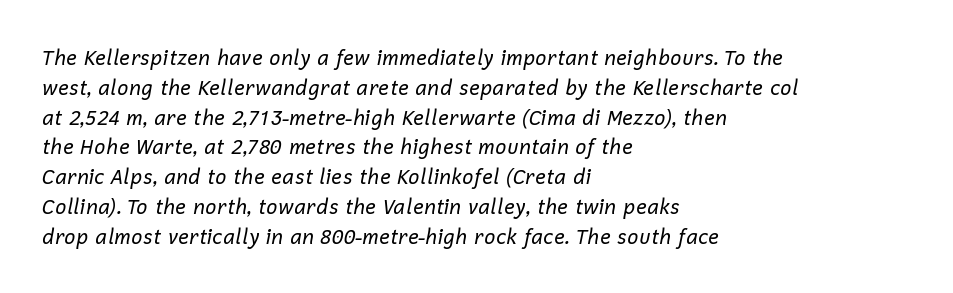
{"italic": "yes", "lean": "right", "slant_degrees": 12, "bold": "no", "underline": "no", "align": "left", "line_spacing": "normal", "line_spacing_ratio": 1.49, "letter_spacing": "normal", "letter_spacing_em": 0.0, "glyph_px": 20}
